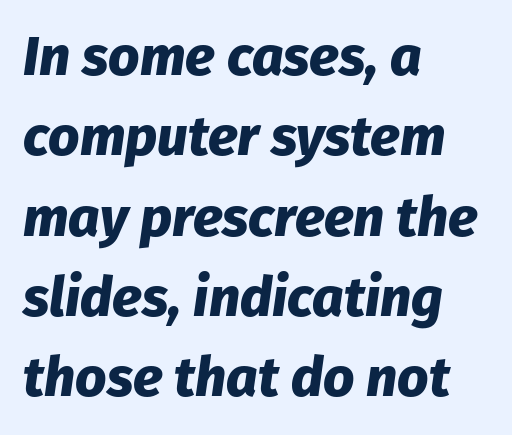
Rendered with sloped, italic letterforms. This is heavy type, rendered in bold. Normally led — the rows are evenly, conventionally spaced. Check the space under the baseline: it is left empty. Proportional: the letters do not fall into vertical columns.
